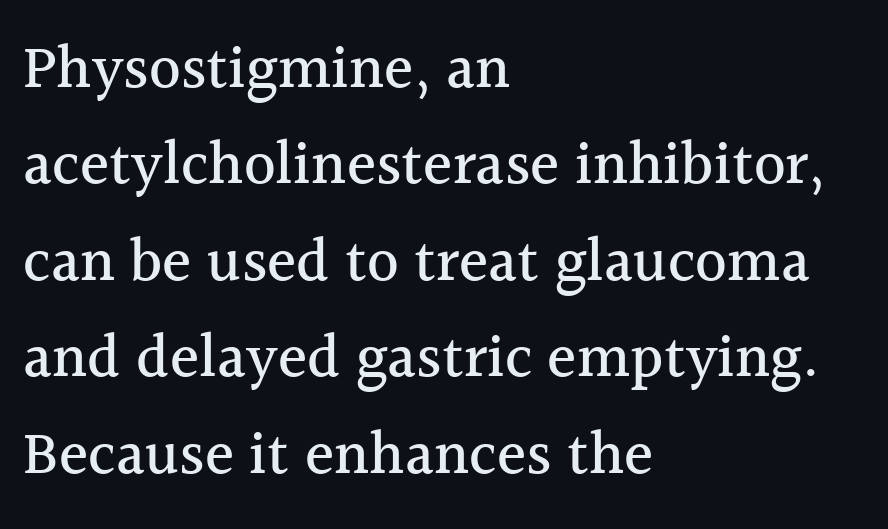
The image shows 61 px serif type, upright; set left-aligned, normal line spacing (1.58x), normal letter spacing, not underlined; a medium x-height.
